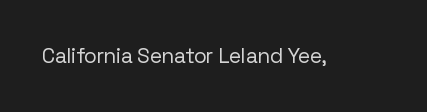
Q: Is the text bold? A: No.
Q: Is the text italic (slanted)? A: No, it is upright.
Q: Is the text underlined? A: No.
Q: Is the spacing between letters normal or unusually wide? A: Normal.
